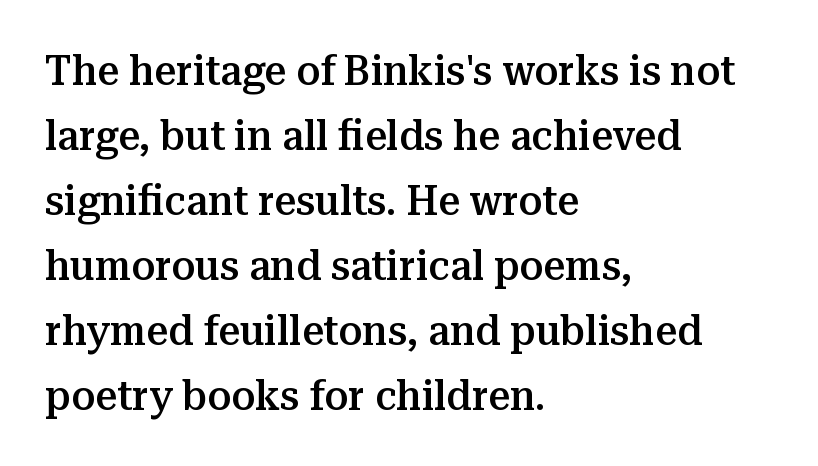
Firm but not heavy-handed strokes: this text is semibold. A roman cut, with each character standing at attention. Underline: absent. This sample keeps an unexceptional amount of space between lines.
